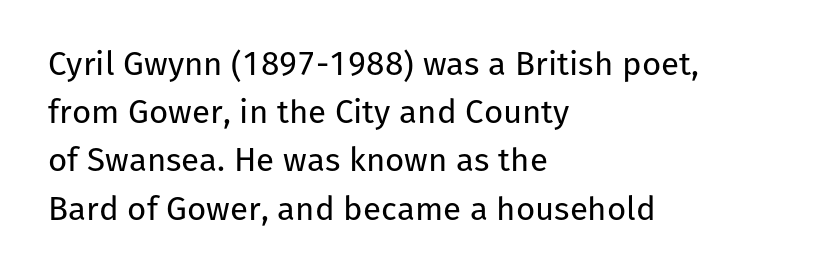
Q: Is the text bold? A: No.
Q: Is the text italic (slanted)? A: No, it is upright.
Q: Is the typeface a serif or a sans-serif typeface? A: Sans-serif.
Q: Is the text underlined? A: No.
Q: How is the paragraph aligned? A: Left-aligned.
Q: Is the spacing between letters normal or unusually wide? A: Normal.
Q: Is the spacing between lines tight, normal or loose? A: Normal.
Q: Width (condensed, normal, or wide)? A: Normal.
Q: Stroke contrast? A: Low.
Q: x-height? A: Medium.
Q: Monospaced? A: No.
